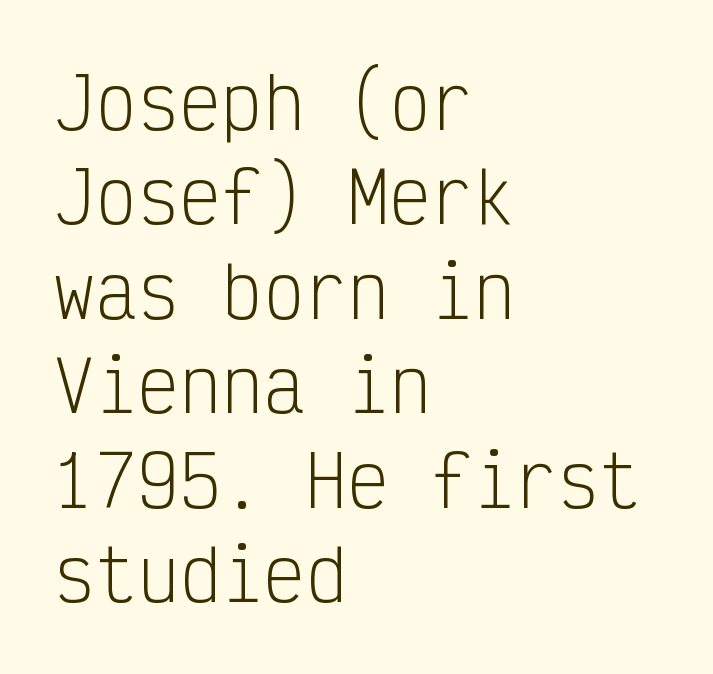
Q: Is the text bold? A: No.
Q: Is the text italic (slanted)? A: No, it is upright.
Q: Is the typeface a serif or a sans-serif typeface? A: Sans-serif.
Q: Is the text underlined? A: No.
Q: How is the paragraph aligned? A: Left-aligned.
Q: Is the spacing between letters normal or unusually wide? A: Normal.
Q: Is the spacing between lines tight, normal or loose? A: Normal.
Q: Width (condensed, normal, or wide)? A: Condensed.
Q: Stroke contrast? A: Low.
Q: x-height? A: Medium.
Q: Monospaced? A: Yes.
